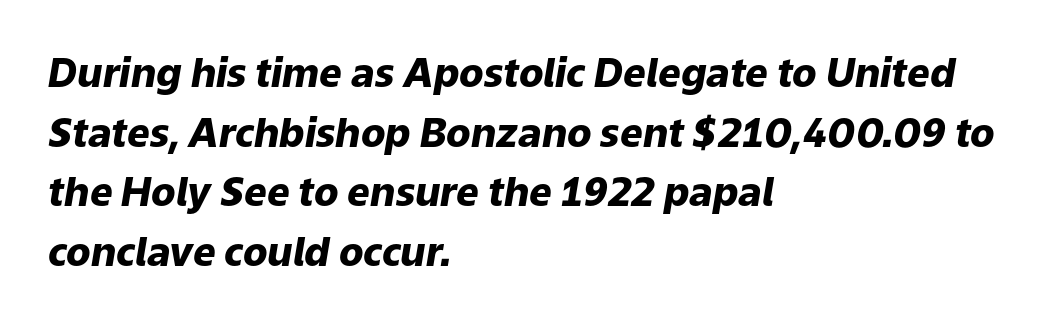
Honestly, the letter spacing is just normal — you wouldn't notice it. Each letter keeps its own natural width here, so spacing adapts to shape. Its strokes are broad and dark, the hallmark of bold type. Posture: slanted.
